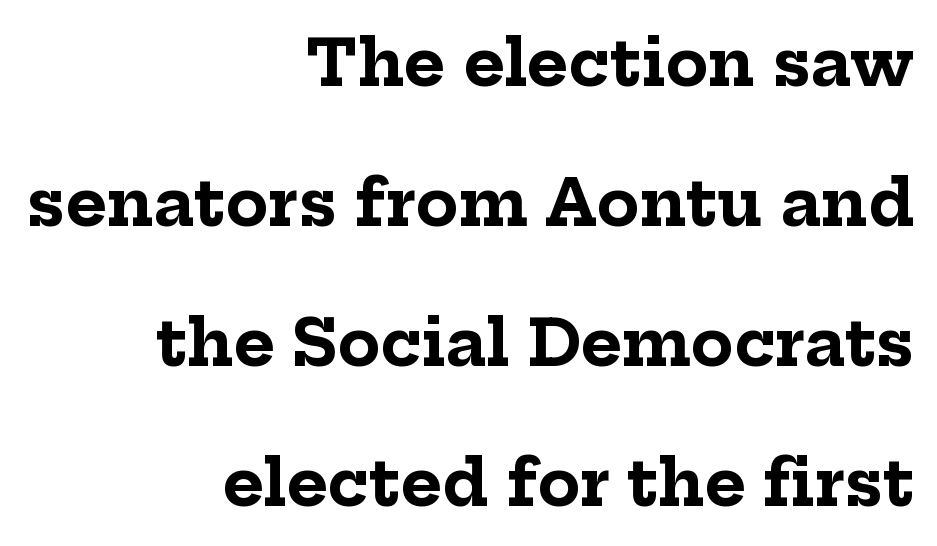
{"serif": "yes", "italic": "no", "bold": "yes", "weight": "bold", "width": "normal", "stroke_contrast": "low", "x_height": "medium", "monospaced": "no", "underline": "no", "align": "right", "line_spacing": "loose", "line_spacing_ratio": 2.22, "letter_spacing": "normal", "letter_spacing_em": 0.0, "glyph_px": 63}
